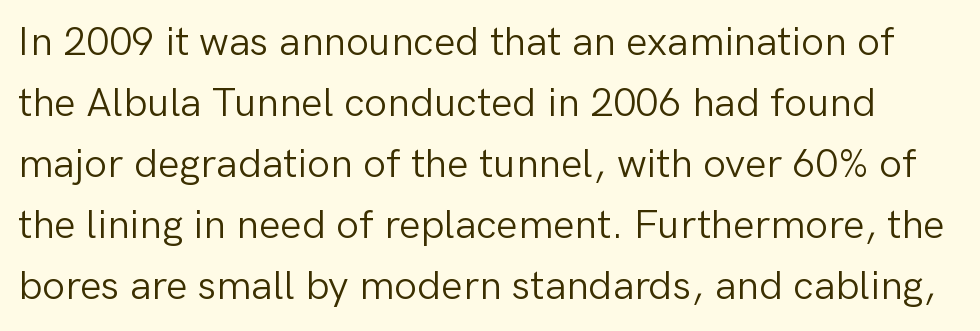
The image shows 41 px light sans-serif type, upright; set normal line spacing (1.49x), normal letter spacing, not underlined; low stroke contrast and a medium x-height.
